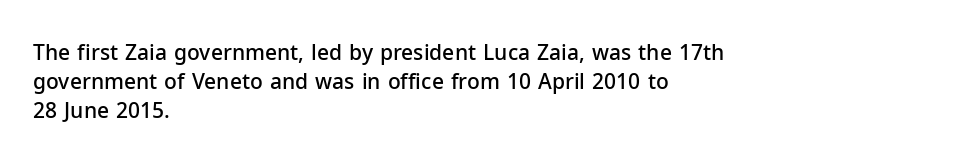
{"italic": "no", "bold": "semi", "underline": "no", "align": "left", "line_spacing": "normal", "line_spacing_ratio": 1.39, "letter_spacing": "normal", "letter_spacing_em": 0.0, "glyph_px": 21}
